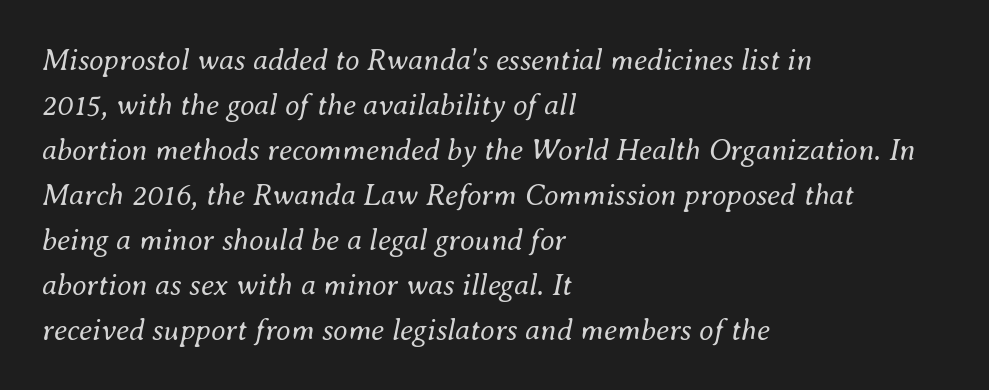
The image shows 30 px regular-weight type, italic (leaning right); set left-aligned, normal line spacing (1.5x), normal letter spacing, not underlined; medium stroke contrast and a small x-height.
